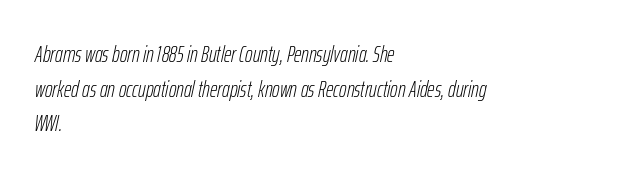
{"italic": "yes", "lean": "right", "slant_degrees": 12, "bold": "no", "underline": "no", "align": "left", "line_spacing": "normal", "line_spacing_ratio": 1.51, "letter_spacing": "normal", "letter_spacing_em": 0.0, "glyph_px": 23}
